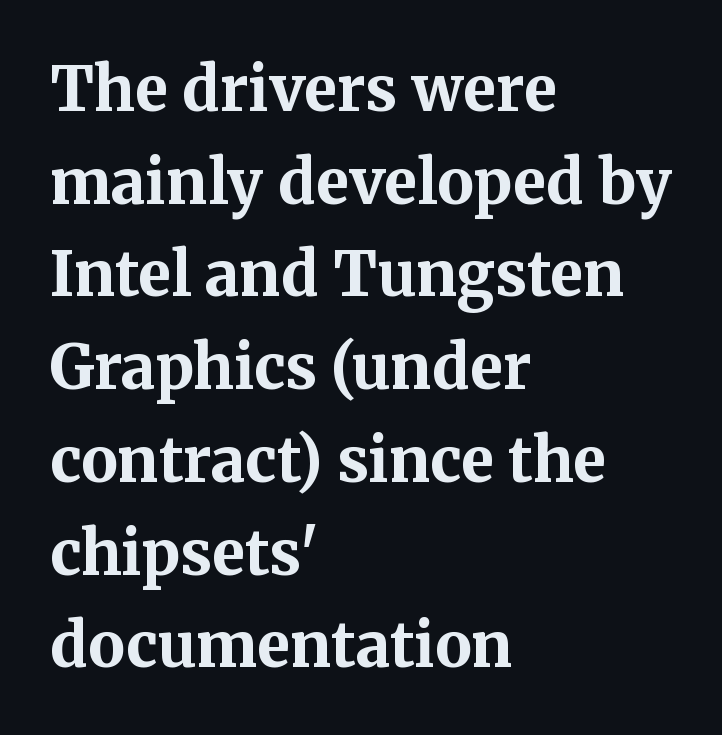
Each letter keeps its own natural width here, so spacing adapts to shape. Serif or sans? Serif — the stroke terminals have little feet. Caption: bold face, heavy strokes. The lines sit at an ordinary, default distance from one another. There is no visible air inserted between adjacent glyphs.
